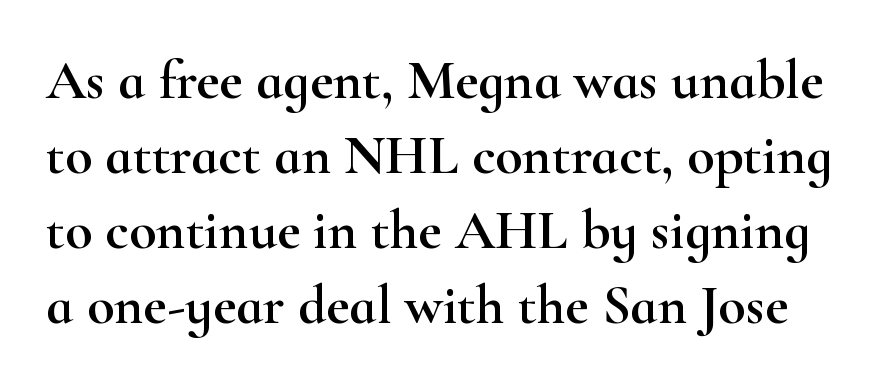
Q: Is the text italic (slanted)? A: No, it is upright.
Q: Is the typeface a serif or a sans-serif typeface? A: Serif.
Q: Is the text underlined? A: No.
Q: Is the spacing between letters normal or unusually wide? A: Normal.
Q: Is the spacing between lines tight, normal or loose? A: Normal.
Q: Width (condensed, normal, or wide)? A: Wide.
Q: Stroke contrast? A: High.
Q: x-height? A: Small.
Q: Monospaced? A: No.
